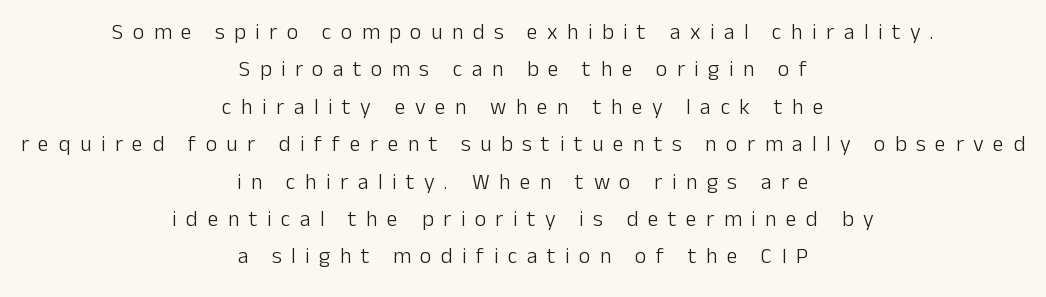
{"italic": "no", "bold": "no", "underline": "no", "align": "center", "line_spacing": "normal", "line_spacing_ratio": 1.7, "letter_spacing": "wide", "letter_spacing_em": 0.43, "glyph_px": 22}
